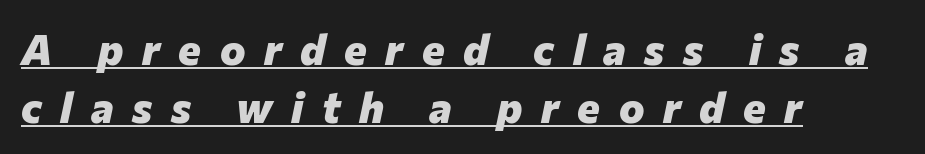
{"italic": "yes", "lean": "right", "slant_degrees": 12, "bold": "yes", "weight": "heavy", "width": "normal", "stroke_contrast": "low", "x_height": "medium", "monospaced": "no", "underline": "yes", "align": "left", "line_spacing": "normal", "line_spacing_ratio": 1.35, "letter_spacing": "wide", "letter_spacing_em": 0.43, "glyph_px": 43}
